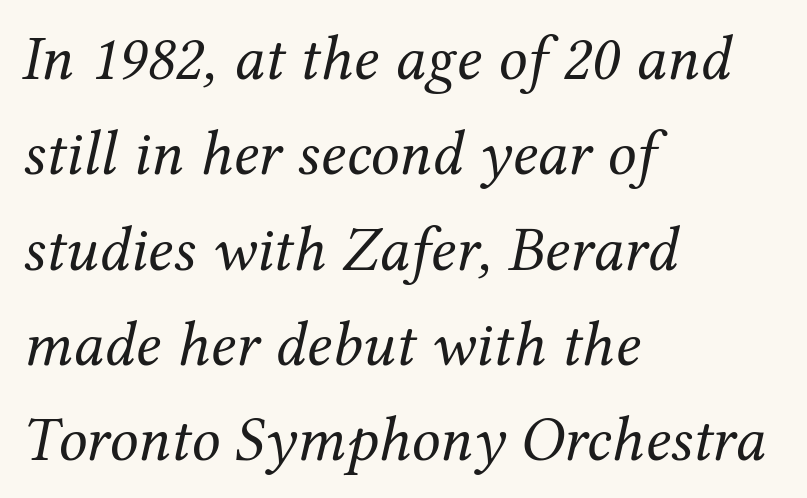
{"serif": "yes", "italic": "yes", "lean": "right", "slant_degrees": 12, "bold": "no", "weight": "regular", "width": "normal", "stroke_contrast": "medium", "x_height": "medium", "monospaced": "no", "underline": "no", "align": "left", "line_spacing": "normal", "line_spacing_ratio": 1.49, "letter_spacing": "normal", "letter_spacing_em": 0.0, "glyph_px": 64}
